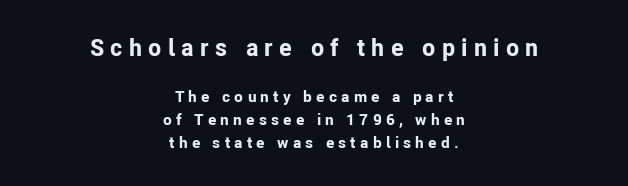
{"italic": "no", "bold": "yes", "underline": "no", "align": "center", "line_spacing": "normal", "line_spacing_ratio": 1.45, "letter_spacing": "wide", "letter_spacing_em": 0.26, "larger_block": "first", "size_ratio": 1.5, "glyph_px": 24}
